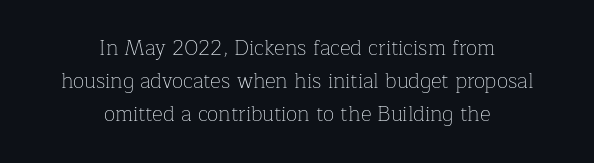
{"italic": "no", "bold": "no", "underline": "no", "align": "center", "line_spacing": "normal", "line_spacing_ratio": 1.58, "letter_spacing": "normal", "letter_spacing_em": 0.0, "glyph_px": 21}
